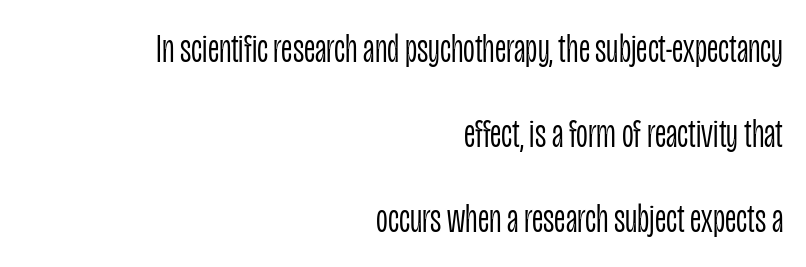
The image shows 41 px light, condensed sans-serif type, upright; set right-aligned, loose line spacing (2.07x), normal letter spacing, not underlined; low stroke contrast and a large x-height.
